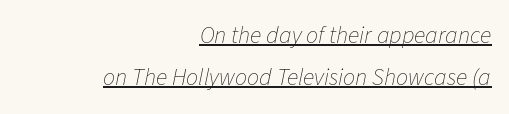
The image shows 24 px text type, italic (leaning right); set right-aligned, line spacing 1.76x, normal letter spacing, underlined.
